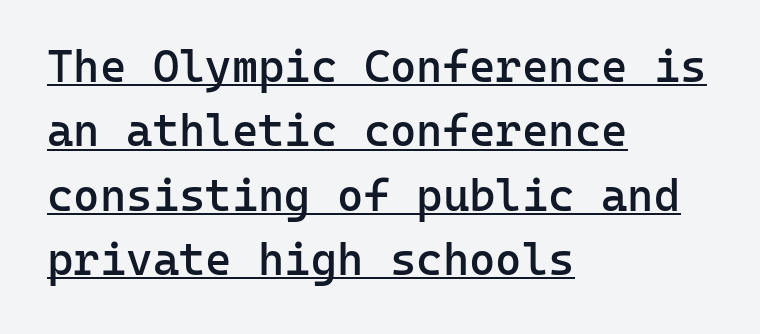
{"serif": "no", "italic": "no", "bold": "semi", "weight": "semibold", "width": "normal", "stroke_contrast": "low", "x_height": "medium", "monospaced": "yes", "underline": "yes", "align": "left", "line_spacing": "normal", "line_spacing_ratio": 1.43, "letter_spacing": "normal", "letter_spacing_em": 0.0, "glyph_px": 45}
